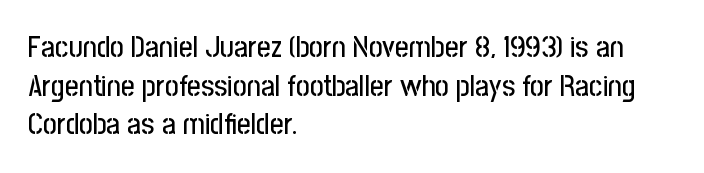
Q: Is the text italic (slanted)? A: No, it is upright.
Q: Is the typeface a serif or a sans-serif typeface? A: Sans-serif.
Q: Is the text underlined? A: No.
Q: How is the paragraph aligned? A: Left-aligned.
Q: Is the spacing between letters normal or unusually wide? A: Normal.
Q: Is the spacing between lines tight, normal or loose? A: Normal.
Q: Width (condensed, normal, or wide)? A: Condensed.
Q: Stroke contrast? A: Low.
Q: x-height? A: Medium.
Q: Monospaced? A: No.
